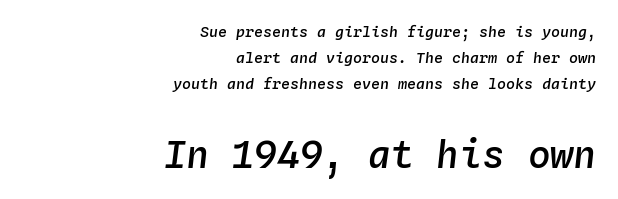
Q: Is the text bold? A: Semi-bold.
Q: Is the text italic (slanted)? A: Yes, it leans right by about 4 degrees.
Q: Is the text underlined? A: No.
Q: How is the paragraph aligned? A: Right-aligned.
Q: Is the spacing between letters normal or unusually wide? A: Normal.
Q: Which block of text is set in a larger size, the first (top) or the second (bottom)? A: The second (bottom) one.
Q: Width (condensed, normal, or wide)? A: Normal.
Q: Stroke contrast? A: Low.
Q: x-height? A: Medium.
Q: Monospaced? A: Yes.
